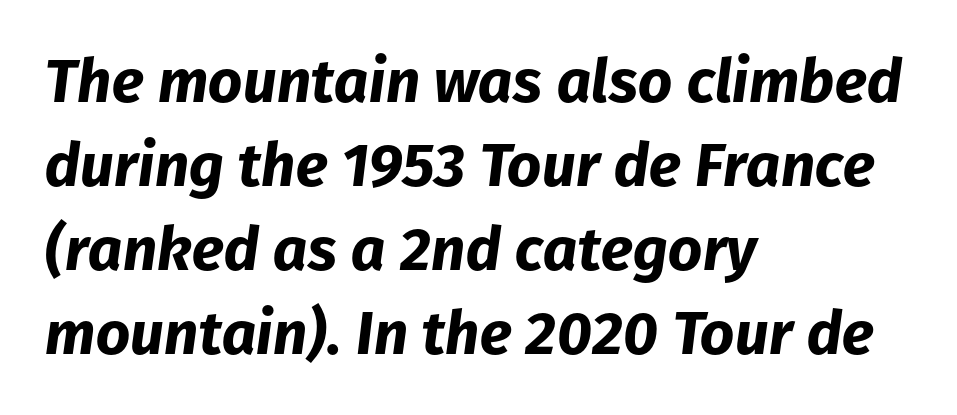
Q: Is the text bold? A: Yes.
Q: Is the text italic (slanted)? A: Yes, it leans right by about 8 degrees.
Q: Is the text underlined? A: No.
Q: How is the paragraph aligned? A: Left-aligned.
Q: Is the spacing between letters normal or unusually wide? A: Normal.
Q: Is the spacing between lines tight, normal or loose? A: Normal.
Q: Width (condensed, normal, or wide)? A: Normal.
Q: Stroke contrast? A: Low.
Q: x-height? A: Medium.
Q: Monospaced? A: No.
